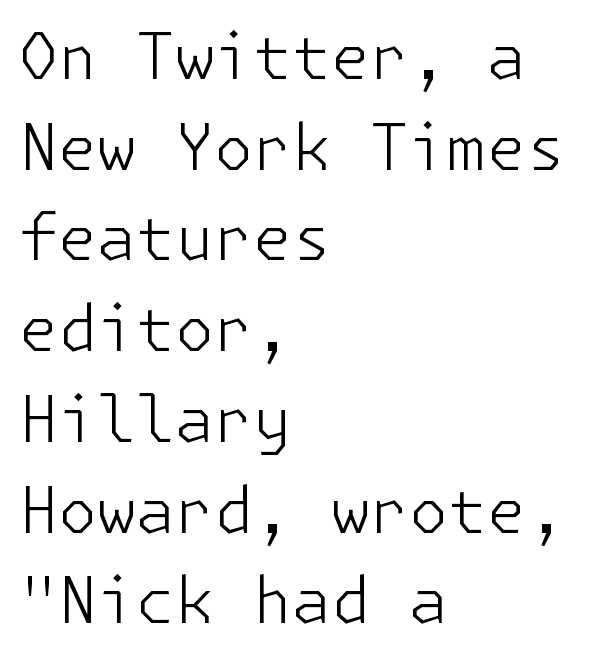
Q: Is the text bold? A: No.
Q: Is the text italic (slanted)? A: No, it is upright.
Q: Is the typeface a serif or a sans-serif typeface? A: Sans-serif.
Q: Is the text underlined? A: No.
Q: How is the paragraph aligned? A: Left-aligned.
Q: Is the spacing between letters normal or unusually wide? A: Normal.
Q: Is the spacing between lines tight, normal or loose? A: Normal.
Q: Width (condensed, normal, or wide)? A: Normal.
Q: Stroke contrast? A: Low.
Q: x-height? A: Medium.
